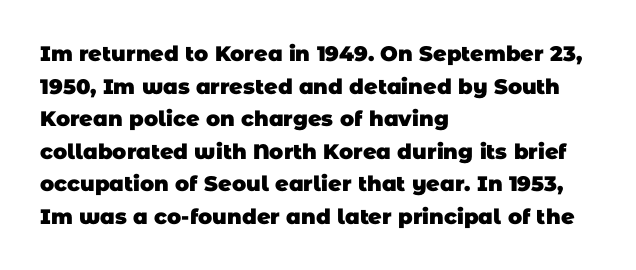
The image shows 21 px bold type; set left-aligned, normal line spacing (1.55x), normal letter spacing, not underlined.
